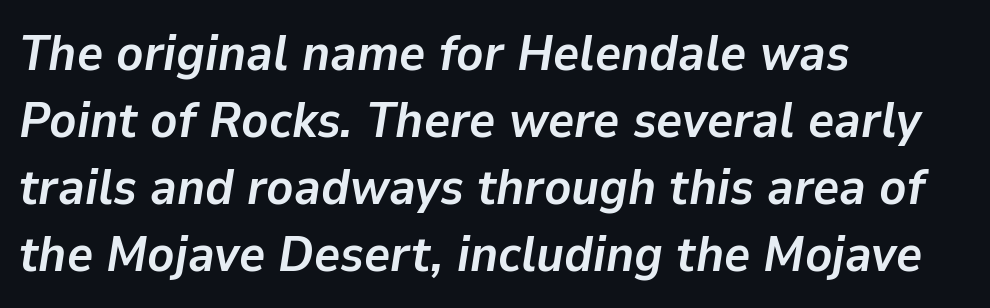
Q: Is the text bold? A: Yes.
Q: Is the text italic (slanted)? A: Yes, it leans right by about 9 degrees.
Q: Is the text underlined? A: No.
Q: How is the paragraph aligned? A: Left-aligned.
Q: Is the spacing between letters normal or unusually wide? A: Normal.
Q: Is the spacing between lines tight, normal or loose? A: Normal.
Q: Width (condensed, normal, or wide)? A: Normal.
Q: Stroke contrast? A: Low.
Q: x-height? A: Medium.
Q: Monospaced? A: No.
